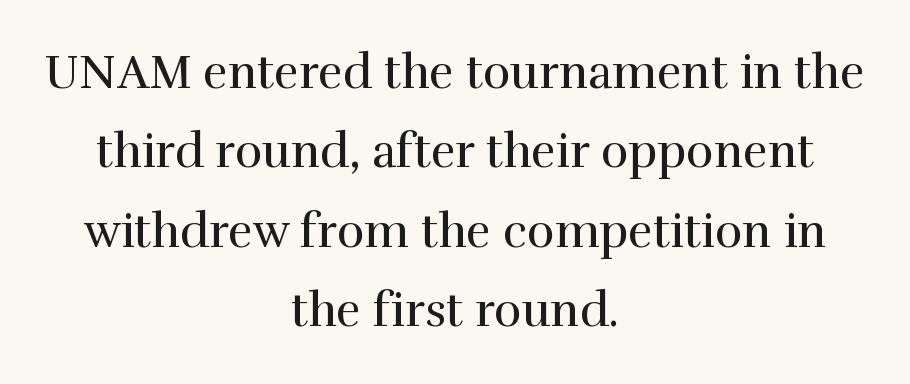
Q: Is the text bold? A: No.
Q: Is the text italic (slanted)? A: No, it is upright.
Q: Is the typeface a serif or a sans-serif typeface? A: Serif.
Q: Is the text underlined? A: No.
Q: How is the paragraph aligned? A: Centered.
Q: Is the spacing between letters normal or unusually wide? A: Normal.
Q: Is the spacing between lines tight, normal or loose? A: Normal.
Q: Width (condensed, normal, or wide)? A: Normal.
Q: x-height? A: Medium.
Q: Monospaced? A: No.
